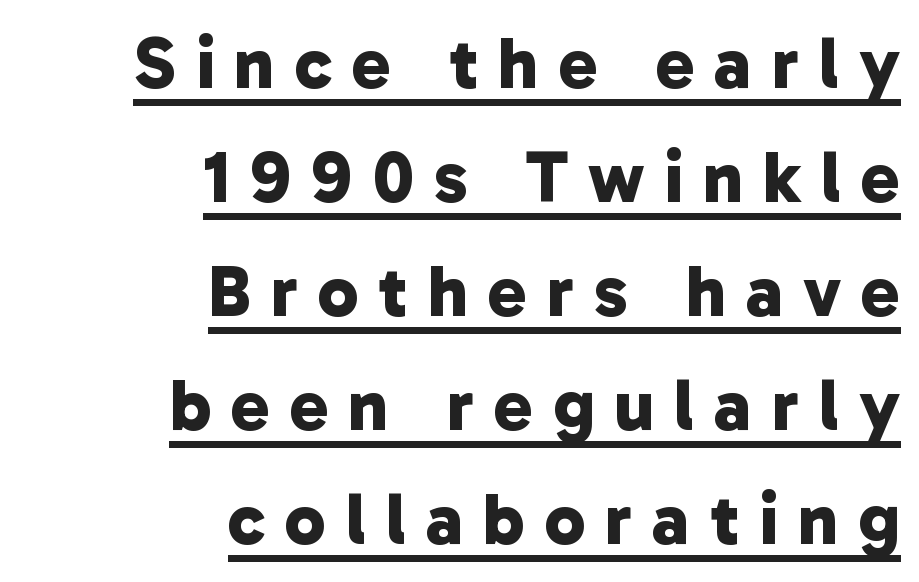
Type style note: lacks serifs. Teacher's note: observe the even right margin — that is flush-right alignment. Glyph-to-glyph distance is far greater than everyday printed text. Every word sits above its own underline. Does the leading feel generous? No, just average.
